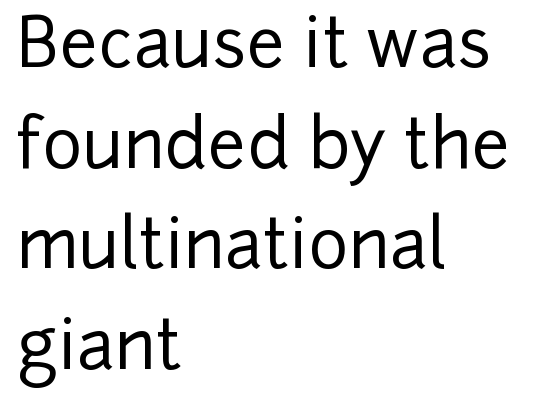
Q: Is the text italic (slanted)? A: No, it is upright.
Q: Is the typeface a serif or a sans-serif typeface? A: Sans-serif.
Q: Is the text underlined? A: No.
Q: How is the paragraph aligned? A: Left-aligned.
Q: Is the spacing between letters normal or unusually wide? A: Normal.
Q: Is the spacing between lines tight, normal or loose? A: Normal.
Q: Width (condensed, normal, or wide)? A: Normal.
Q: Stroke contrast? A: Low.
Q: x-height? A: Medium.
Q: Monospaced? A: No.
